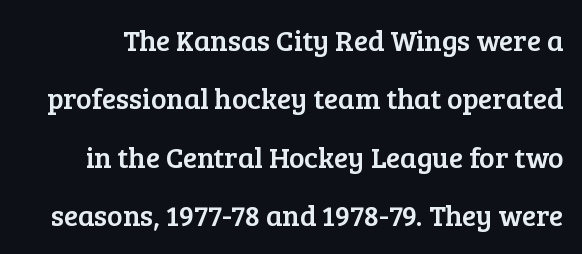
{"serif": "yes", "italic": "no", "width": "normal", "stroke_contrast": "low", "x_height": "medium", "monospaced": "no", "underline": "no", "line_spacing": "loose", "line_spacing_ratio": 2.01, "letter_spacing": "normal", "letter_spacing_em": 0.0, "glyph_px": 29}
